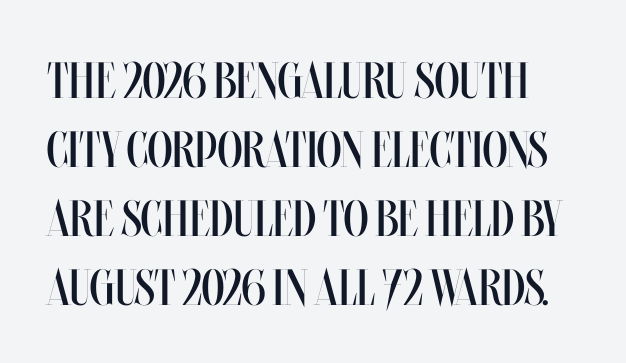
Q: Is the text bold? A: No.
Q: Is the text italic (slanted)? A: No, it is upright.
Q: Is the text underlined? A: No.
Q: Is the spacing between letters normal or unusually wide? A: Normal.
Q: Is the spacing between lines tight, normal or loose? A: Normal.
Q: Width (condensed, normal, or wide)? A: Condensed.
Q: Stroke contrast? A: Medium.
Q: x-height? A: Large.
Q: Monospaced? A: No.
